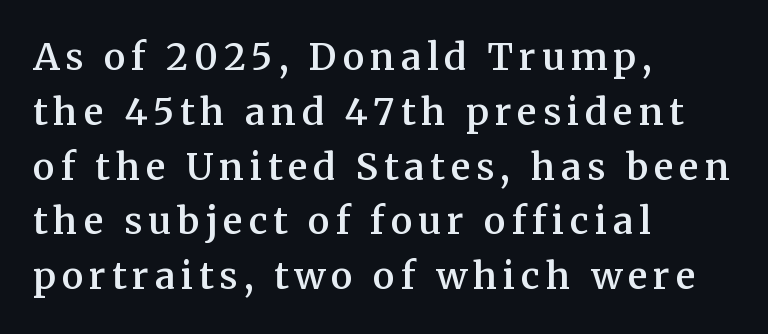
{"serif": "yes", "italic": "no", "bold": "semi", "weight": "semibold", "width": "normal", "stroke_contrast": "medium", "x_height": "medium", "monospaced": "no", "underline": "no", "align": "left", "line_spacing": "normal", "line_spacing_ratio": 1.48, "glyph_px": 37}
